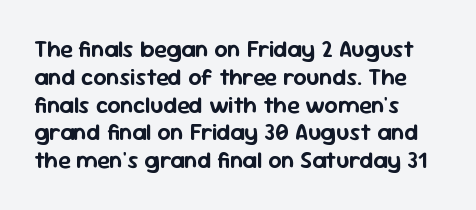
{"italic": "no", "underline": "no", "align": "left", "line_spacing_ratio": 1.21, "letter_spacing": "normal", "letter_spacing_em": 0.0, "glyph_px": 23}
